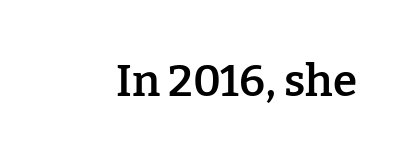
The image shows 44 px semibold serif type, upright; set normal letter spacing, not underlined; low stroke contrast and a medium x-height.
